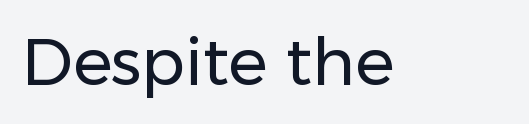
You can tell it's not italic because the verticals are truly vertical. Think of a printed novel: that variable character pitch is what you see here. This rendering employs a face without finishing strokes, i.e., a sans-serif. The area under the type is left untouched. On a weight scale, this lands at 450 or below.
